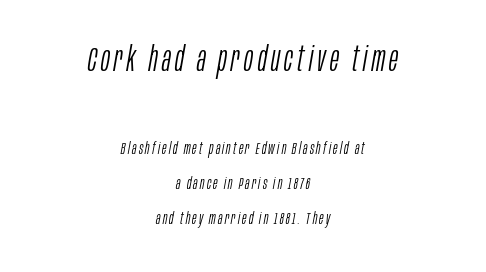
Proportional: the letters do not fall into vertical columns. Plain, unruled lines of type. Visually the block forms a symmetrical silhouette, jagged on both flanks. Compared with ordinary roman type, these characters are visibly tilted. The letterforms sit at book weight or below. These lines stand farther apart than default settings would place them.
